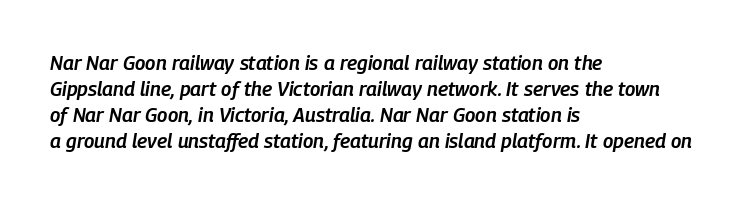
{"italic": "yes", "lean": "right", "slant_degrees": 9, "bold": "semi", "underline": "no", "align": "left", "line_spacing": "normal", "line_spacing_ratio": 1.3, "letter_spacing": "normal", "letter_spacing_em": 0.0, "glyph_px": 20}
